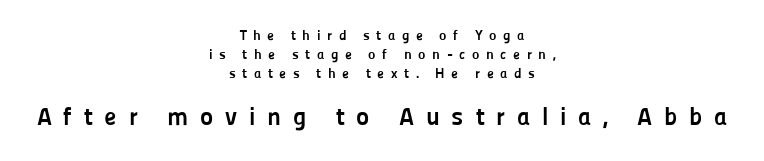
The image shows 25 px bold type, upright; set centered, normal line spacing (1.35x), unusually wide letter spacing (+0.47 em), not underlined; the second (bottom) block is 1.79x larger.
